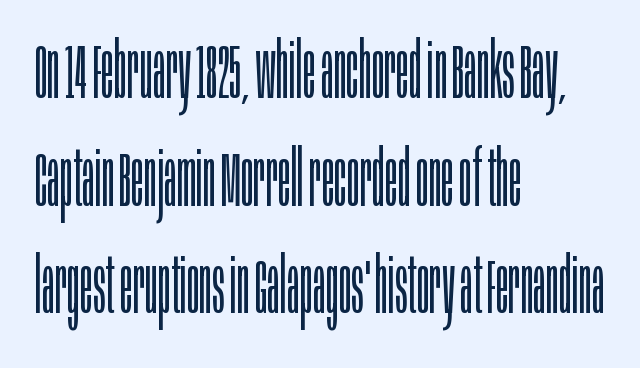
Q: Is the text bold? A: No.
Q: Is the text italic (slanted)? A: No, it is upright.
Q: Is the typeface a serif or a sans-serif typeface? A: Sans-serif.
Q: Is the text underlined? A: No.
Q: How is the paragraph aligned? A: Left-aligned.
Q: Is the spacing between letters normal or unusually wide? A: Normal.
Q: Is the spacing between lines tight, normal or loose? A: Normal.
Q: Width (condensed, normal, or wide)? A: Condensed.
Q: Stroke contrast? A: Low.
Q: x-height? A: Large.
Q: Monospaced? A: No.
